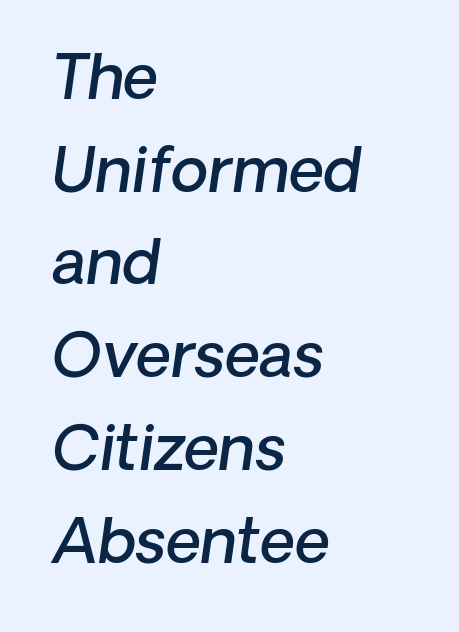
Tracking value appears to be zero — textbook default spacing. Descenders are the only things crossing below the line. It's the slanting kind of type. If you measured baseline to baseline, you'd find a middling distance.
